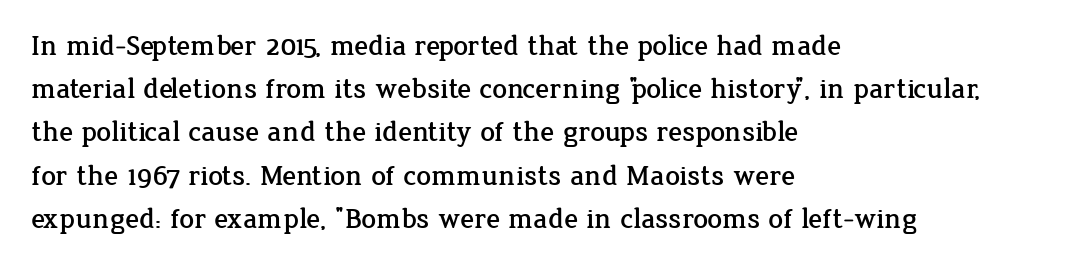
Q: Is the text italic (slanted)? A: No, it is upright.
Q: Is the typeface a serif or a sans-serif typeface? A: Serif.
Q: Is the text underlined? A: No.
Q: How is the paragraph aligned? A: Left-aligned.
Q: Is the spacing between letters normal or unusually wide? A: Normal.
Q: Is the spacing between lines tight, normal or loose? A: Normal.
Q: Width (condensed, normal, or wide)? A: Normal.
Q: Stroke contrast? A: Low.
Q: x-height? A: Medium.
Q: Monospaced? A: No.
